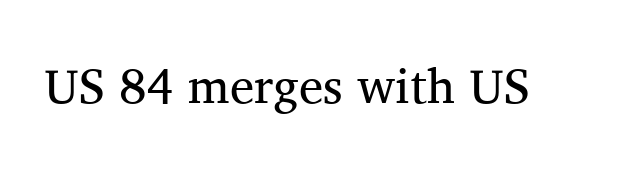
{"serif": "yes", "italic": "no", "bold": "no", "weight": "regular", "width": "normal", "stroke_contrast": "medium", "x_height": "medium", "monospaced": "no", "underline": "no", "letter_spacing": "normal", "letter_spacing_em": 0.0, "glyph_px": 49}
